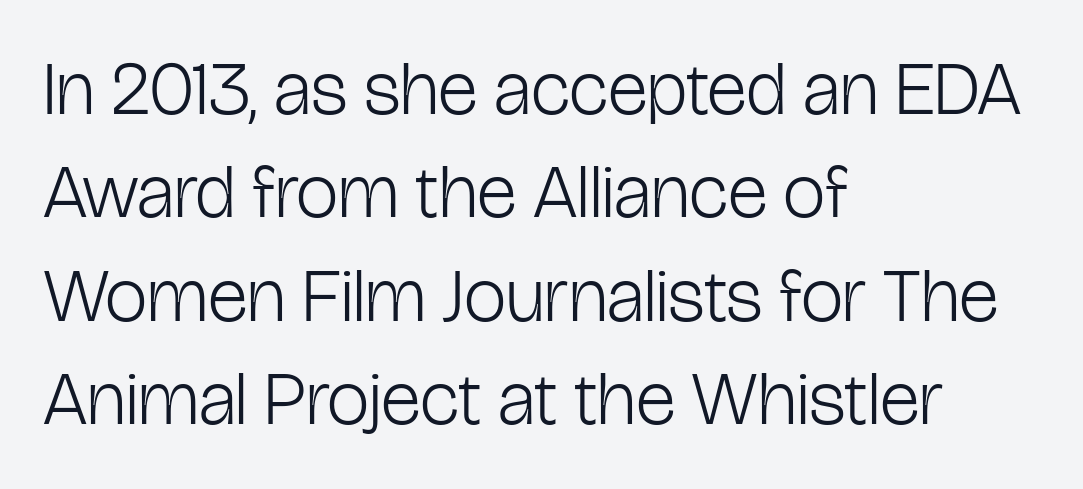
The image shows 76 px light, condensed sans-serif type, upright; set left-aligned, normal line spacing (1.36x), normal letter spacing, not underlined; low stroke contrast and a medium x-height.
